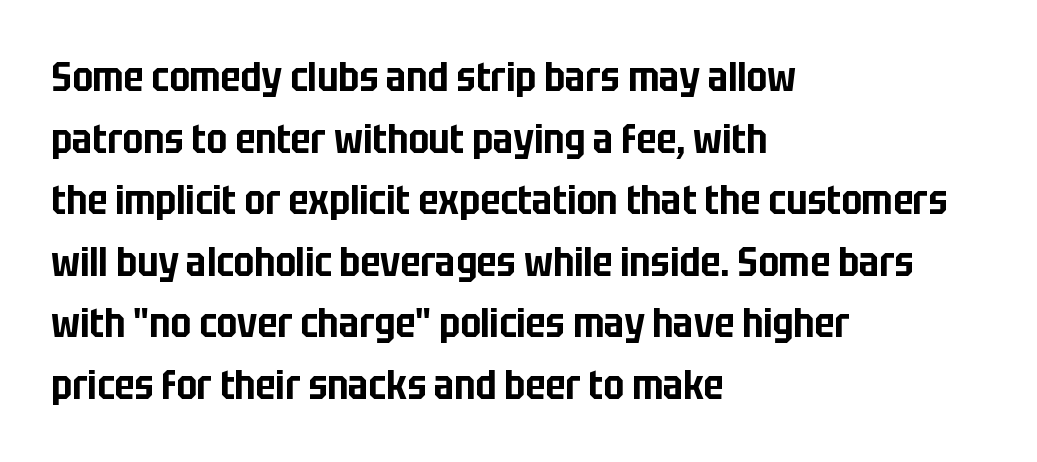
The area under the type is left untouched. Here the designer chose a conventional face with non-uniform glyph widths. The tracking reads as untouched default to a designer's eye. The font's upright variant was chosen for this text. In CSS terms this would be text-align: left.
